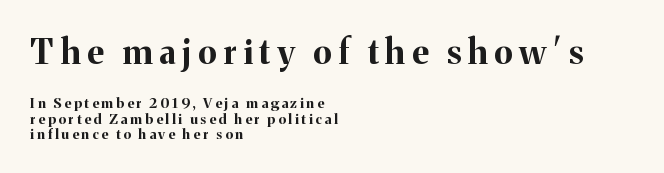
The image shows 34 px bold serif type, upright; set left-aligned, tight line spacing (1.09x), unusually wide letter spacing (+0.2 em), not underlined; the first (top) block is 2.43x larger; medium stroke contrast and a medium x-height.
